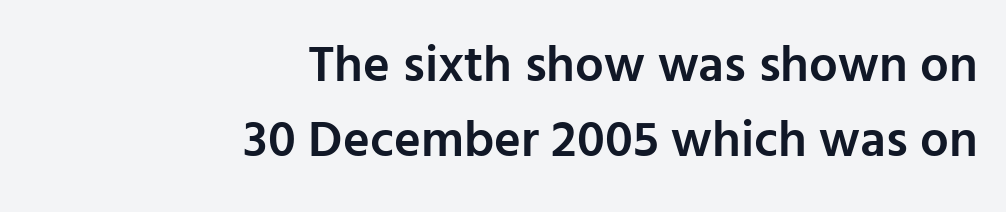
The image shows 51 px semibold sans-serif type, upright; set right-aligned, normal line spacing (1.48x), normal letter spacing, not underlined; low stroke contrast and a medium x-height.
